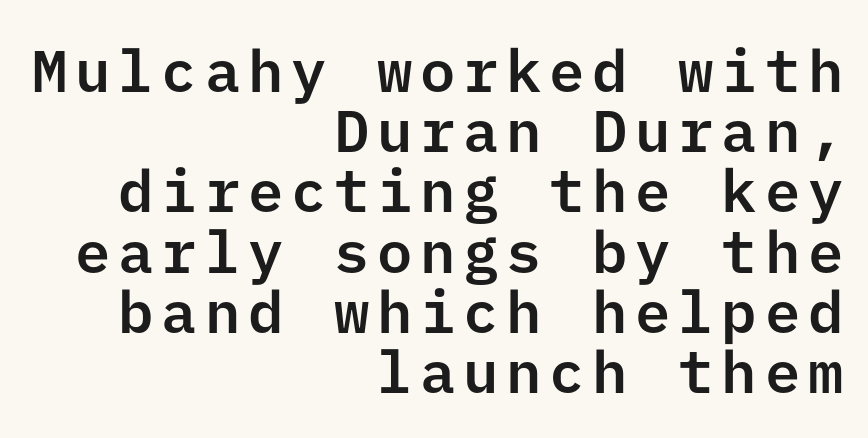
{"serif": "no", "italic": "no", "width": "normal", "stroke_contrast": "low", "x_height": "medium", "underline": "no", "align": "right", "line_spacing": "tight", "line_spacing_ratio": 1.02, "glyph_px": 59}
